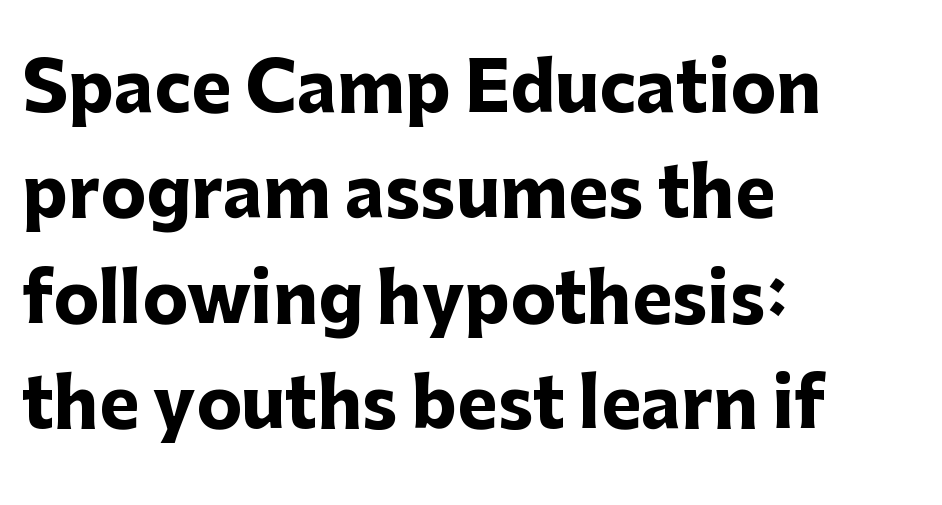
Q: Is the text bold? A: Yes.
Q: Is the text italic (slanted)? A: No, it is upright.
Q: Is the typeface a serif or a sans-serif typeface? A: Sans-serif.
Q: Is the text underlined? A: No.
Q: How is the paragraph aligned? A: Left-aligned.
Q: Is the spacing between letters normal or unusually wide? A: Normal.
Q: Is the spacing between lines tight, normal or loose? A: Normal.
Q: Width (condensed, normal, or wide)? A: Normal.
Q: Stroke contrast? A: Low.
Q: x-height? A: Medium.
Q: Monospaced? A: No.
